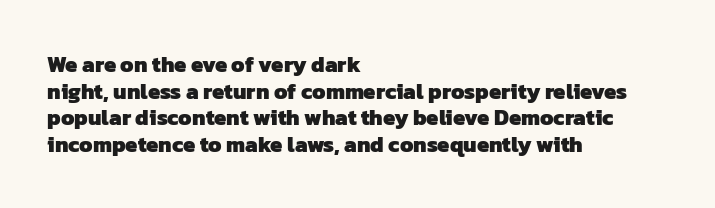
{"bold": "yes", "underline": "no", "align": "left", "line_spacing_ratio": 1.21, "letter_spacing": "normal", "letter_spacing_em": 0.0, "glyph_px": 22}
